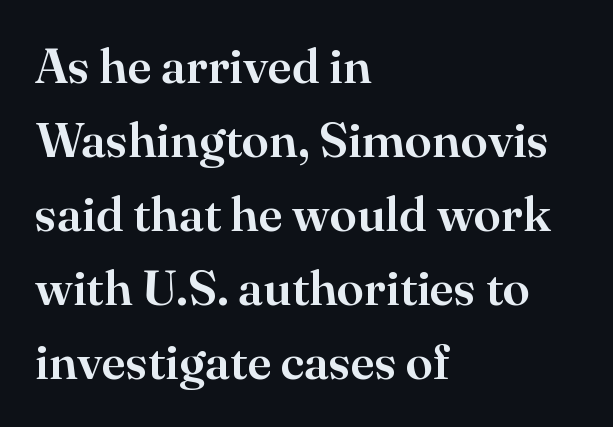
Does the leading feel generous? No, just average. Left-aligned paragraph, ragged on the right. Rule under the text: the space is simply empty. Stroke terminals: seriffed. You can tell it's not italic because the verticals are truly vertical. No extra tracking has been applied to these lines.
